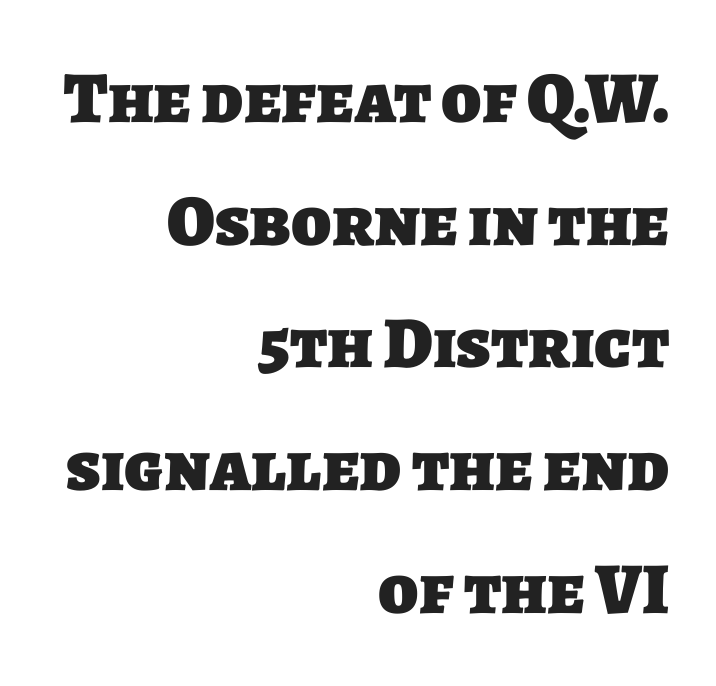
The image shows 73 px heavy sans-serif type; set right-aligned, normal line spacing (1.68x), normal letter spacing, not underlined; low stroke contrast and a large x-height.
